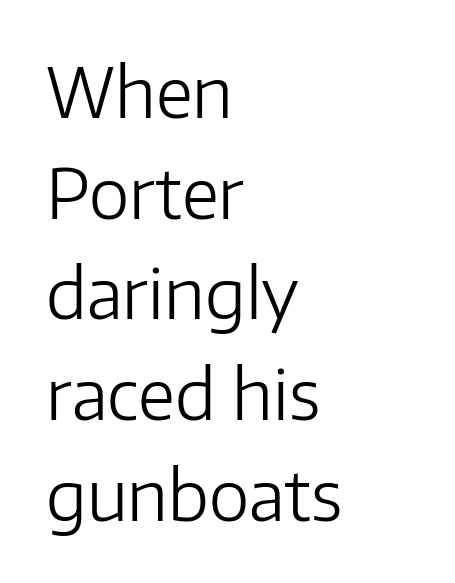
Q: Is the text bold? A: No.
Q: Is the text italic (slanted)? A: No, it is upright.
Q: Is the typeface a serif or a sans-serif typeface? A: Sans-serif.
Q: Is the text underlined? A: No.
Q: How is the paragraph aligned? A: Left-aligned.
Q: Is the spacing between letters normal or unusually wide? A: Normal.
Q: Is the spacing between lines tight, normal or loose? A: Normal.
Q: Width (condensed, normal, or wide)? A: Normal.
Q: Stroke contrast? A: Low.
Q: x-height? A: Medium.
Q: Monospaced? A: No.
